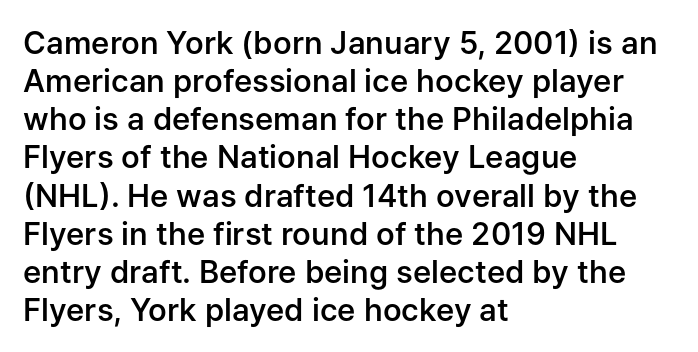
Which margin do the lines hug? The left one — the right edge is uneven. The glyphs in this specimen are sans serif. Just letters on the line, the space beneath them empty. Tall strokes in this sample are plumb rather than angled.
